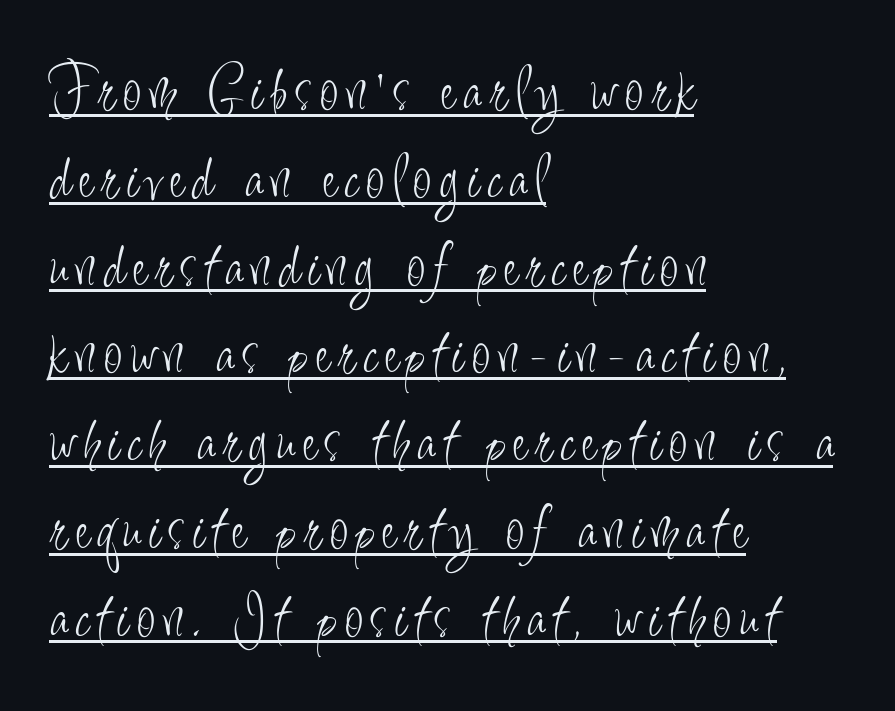
The image shows 67 px light, condensed sans-serif type; set left-aligned, normal line spacing (1.31x), underlined; low stroke contrast and a small x-height.
